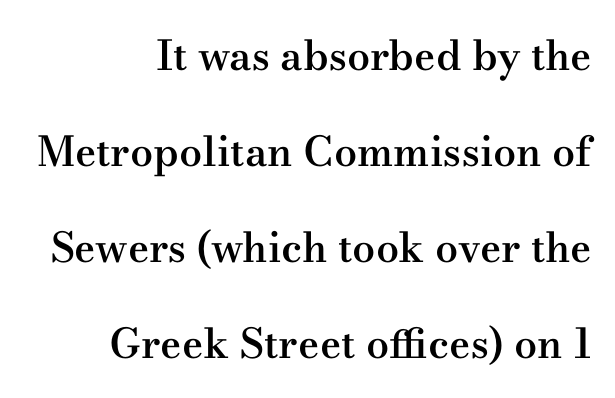
{"serif": "yes", "italic": "no", "bold": "semi", "weight": "semibold", "width": "wide", "stroke_contrast": "medium", "x_height": "small", "monospaced": "no", "underline": "no", "align": "right", "line_spacing": "loose", "line_spacing_ratio": 2.34, "letter_spacing": "normal", "letter_spacing_em": 0.0, "glyph_px": 41}
